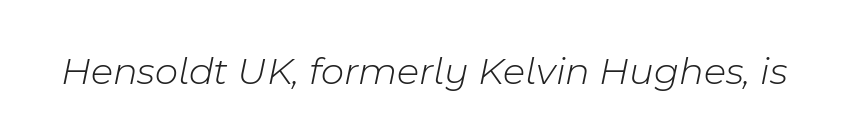
{"italic": "yes", "lean": "right", "slant_degrees": 11, "bold": "no", "weight": "light", "width": "normal", "stroke_contrast": "low", "x_height": "medium", "monospaced": "no", "underline": "no", "letter_spacing": "normal", "letter_spacing_em": 0.0, "glyph_px": 40}
